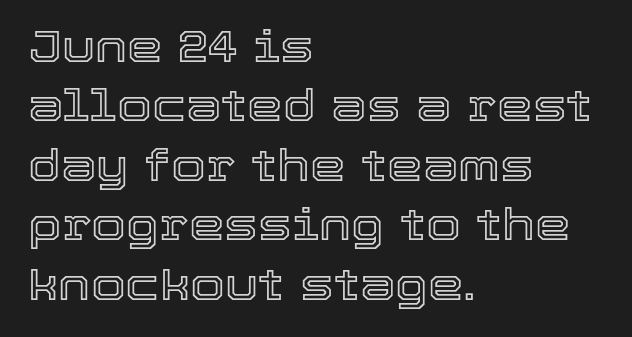
Q: Is the text italic (slanted)? A: No, it is upright.
Q: Is the text underlined? A: No.
Q: How is the paragraph aligned? A: Left-aligned.
Q: Is the spacing between letters normal or unusually wide? A: Normal.
Q: Is the spacing between lines tight, normal or loose? A: Normal.
Q: Width (condensed, normal, or wide)? A: Normal.
Q: x-height? A: Medium.
Q: Monospaced? A: No.
